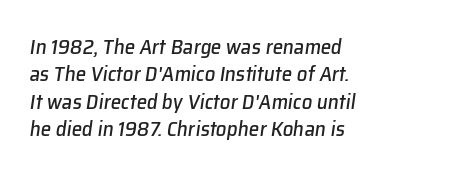
The image shows 21 px text type, italic (leaning right); set left-aligned, normal line spacing (1.3x), normal letter spacing, not underlined.
